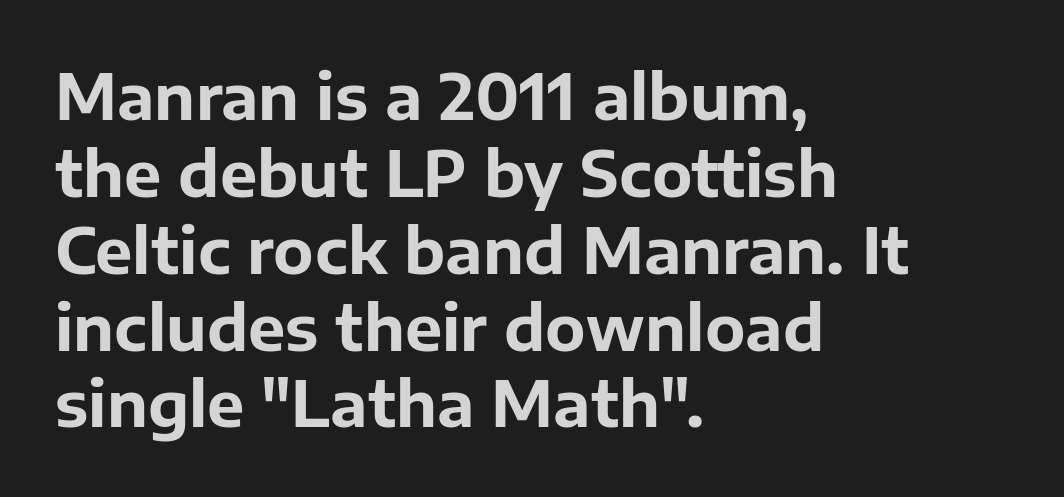
Q: Is the text bold? A: Yes.
Q: Is the text italic (slanted)? A: No, it is upright.
Q: Is the typeface a serif or a sans-serif typeface? A: Sans-serif.
Q: Is the text underlined? A: No.
Q: How is the paragraph aligned? A: Left-aligned.
Q: Is the spacing between letters normal or unusually wide? A: Normal.
Q: Width (condensed, normal, or wide)? A: Normal.
Q: Stroke contrast? A: Low.
Q: x-height? A: Medium.
Q: Monospaced? A: No.
